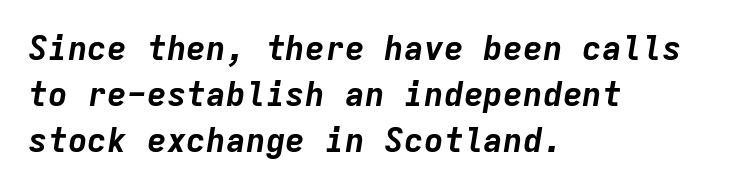
One glance says typical: line gaps are just what's usual. You could count columns in this text — the font is strictly monospaced. Decoration check: the copy has no underline. Is the letter spacing exaggerated? No — it looks like the ordinary default.
